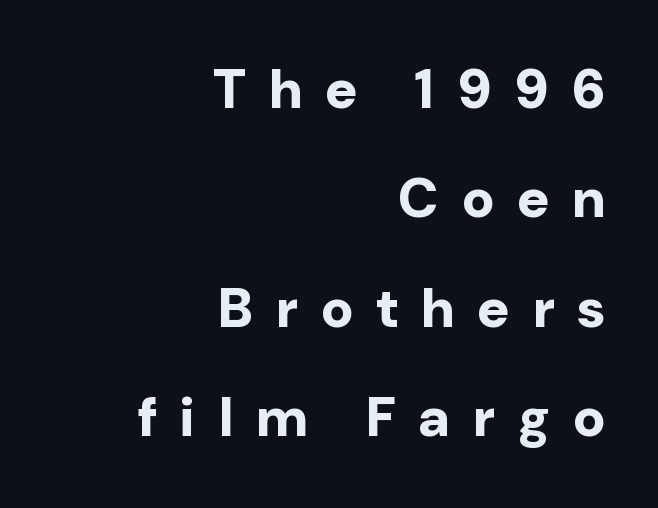
The area under the type is left untouched. Letterform terminals end flat and unadorned throughout the passage. The face used here is rendered with a markedly widened letterfit. The lines in this sample share a right terminus and differ only in where they begin.
